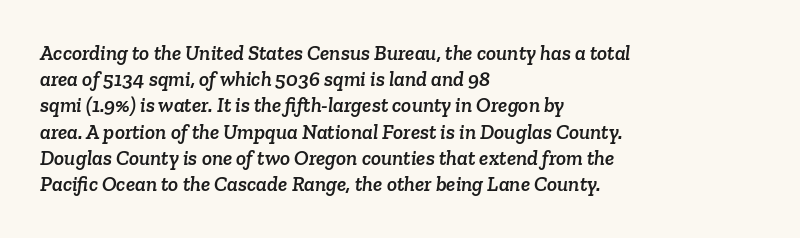
Visually the block forms a straight wall on the left and a jagged coastline on the right. Whoever set this chose a conventional vertical rhythm. The words here are not underlined. Short note: letters normally spaced.
